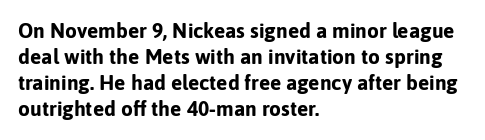
{"italic": "no", "bold": "yes", "underline": "no", "align": "left", "line_spacing_ratio": 1.24, "letter_spacing": "normal", "letter_spacing_em": 0.0, "glyph_px": 21}
